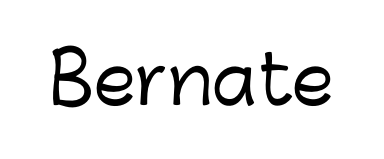
Each letter's strokes conclude bluntly, with no projecting serifs. Note the varied advance widths — an 'i' is clearly narrower than an 'm'. The rendering keeps characters at their native spacing. The space beneath each line is pristine and unruled.
